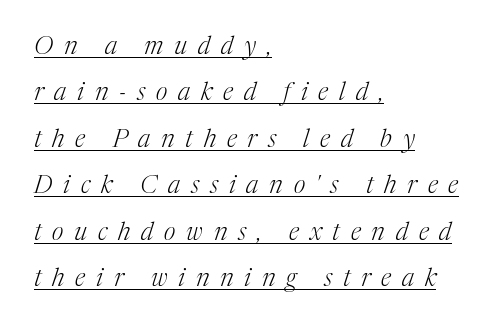
Q: Is the text bold? A: No.
Q: Is the text italic (slanted)? A: Yes, it leans right by about 17 degrees.
Q: Is the text underlined? A: Yes.
Q: How is the paragraph aligned? A: Left-aligned.
Q: Is the spacing between letters normal or unusually wide? A: Unusually wide.
